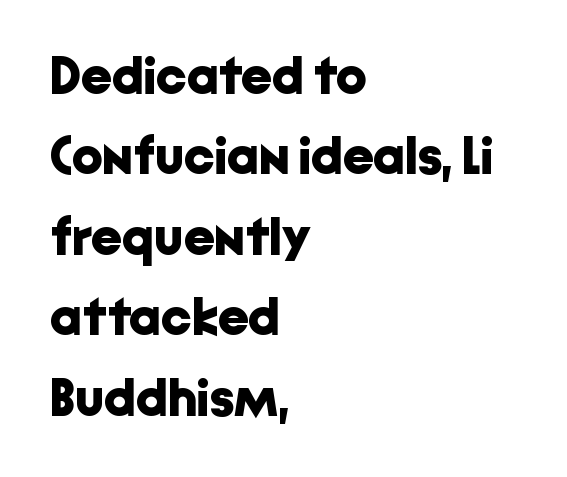
When letters stand straight like this, we call the style roman or upright. Classification — sans serif. The leading is moderate, giving the passage an even texture. Weight: bold.
